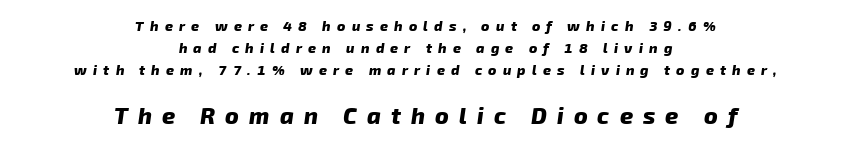
Q: Is the text bold? A: Yes.
Q: Is the text underlined? A: No.
Q: How is the paragraph aligned? A: Centered.
Q: Is the spacing between letters normal or unusually wide? A: Unusually wide.
Q: Is the spacing between lines tight, normal or loose? A: Normal.
Q: Which block of text is set in a larger size, the first (top) or the second (bottom)? A: The second (bottom) one.
